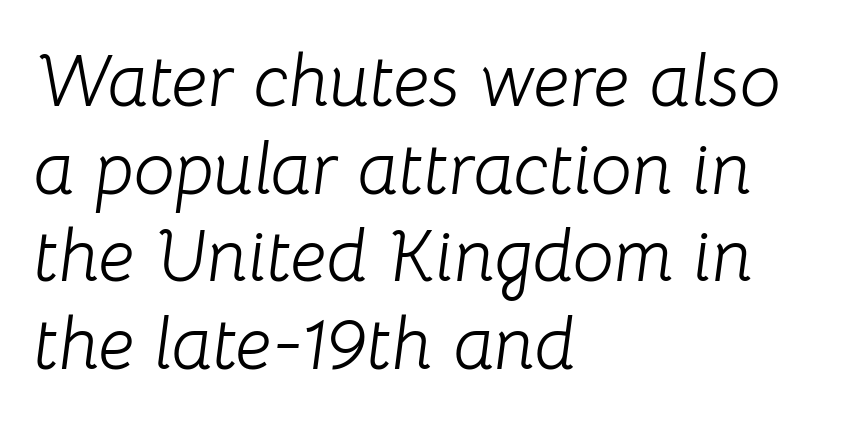
{"italic": "yes", "lean": "right", "slant_degrees": 8, "bold": "no", "weight": "light", "width": "normal", "stroke_contrast": "low", "x_height": "medium", "monospaced": "no", "underline": "no", "align": "left", "line_spacing_ratio": 1.2, "letter_spacing": "normal", "letter_spacing_em": 0.0, "glyph_px": 73}
